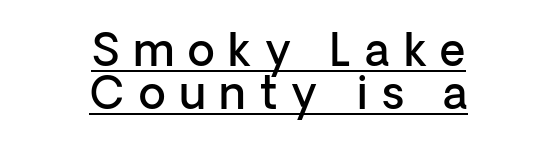
Look at the bottom of the vertical strokes: they stop flat, with no serifs. Like a heading marked for emphasis, these lines bear an underscore. The characters look somewhat weighty, a semibold short of true bold. Baseline-to-baseline distance is barely more than the letter height. This rendering uses center alignment, leaving both contours irregular but symmetric. Style check: upright.
